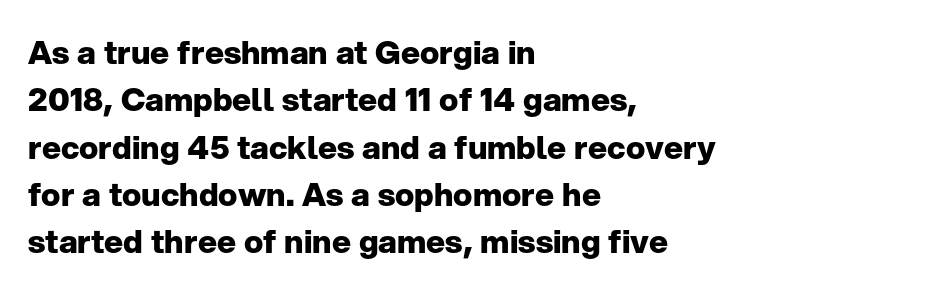
{"serif": "no", "italic": "no", "bold": "yes", "weight": "heavy", "width": "normal", "stroke_contrast": "low", "x_height": "medium", "monospaced": "no", "underline": "no", "align": "left", "line_spacing": "normal", "line_spacing_ratio": 1.48, "letter_spacing": "normal", "letter_spacing_em": 0.0, "glyph_px": 32}
